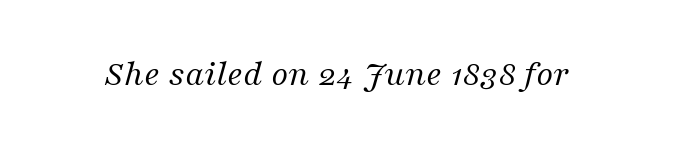
The image shows 37 px regular-weight serif type, italic (leaning right); set normal letter spacing, not underlined; medium stroke contrast and a medium x-height.
